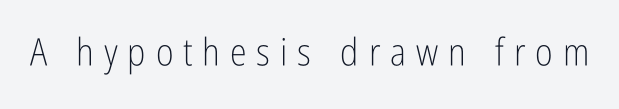
{"serif": "no", "italic": "no", "bold": "no", "weight": "light", "width": "condensed", "stroke_contrast": "low", "x_height": "medium", "monospaced": "no", "underline": "no", "letter_spacing": "wide", "letter_spacing_em": 0.26, "glyph_px": 38}
